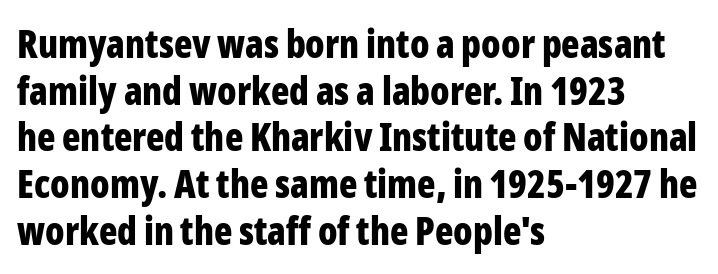
The image shows 38 px bold, condensed sans-serif type, upright; set left-aligned, line spacing 1.23x, normal letter spacing, not underlined; low stroke contrast and a medium x-height.
